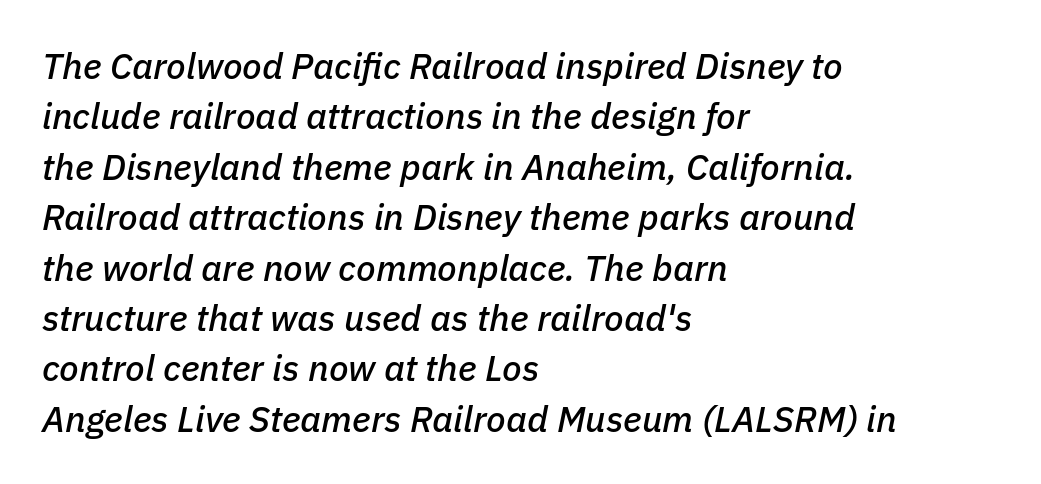
The image shows 36 px text type, italic (leaning right); set left-aligned, normal line spacing (1.4x), normal letter spacing, not underlined; low stroke contrast and a medium x-height.
